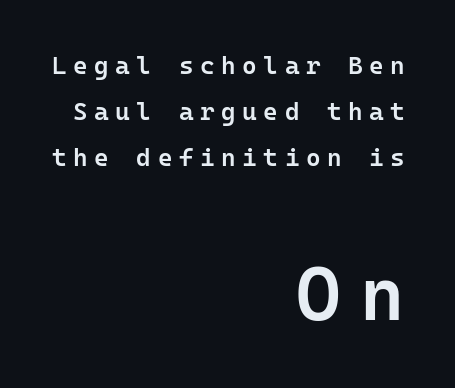
The image shows 76 px semibold sans-serif type, upright, monospaced; set right-aligned, line spacing 1.84x, unusually wide letter spacing (+0.26 em), not underlined; the second (bottom) block is 3.04x larger; low stroke contrast and a medium x-height.
